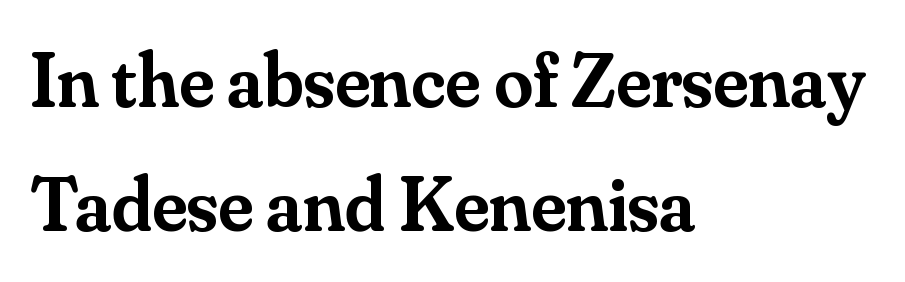
{"serif": "yes", "italic": "no", "bold": "semi", "weight": "semibold", "width": "normal", "stroke_contrast": "medium", "x_height": "small", "monospaced": "no", "underline": "no", "align": "left", "line_spacing": "normal", "line_spacing_ratio": 1.59, "letter_spacing": "normal", "letter_spacing_em": 0.0, "glyph_px": 78}
